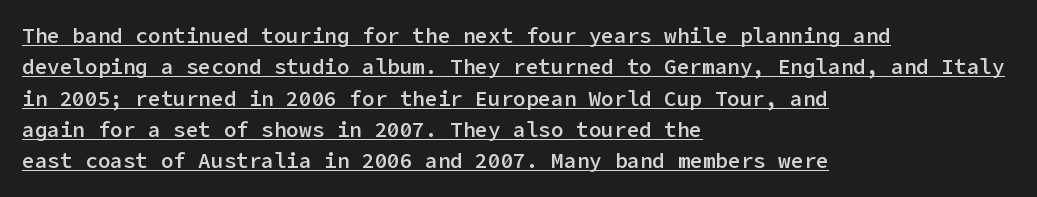
The image shows 21 px text type, upright; set left-aligned, normal line spacing (1.49x), normal letter spacing, underlined.
